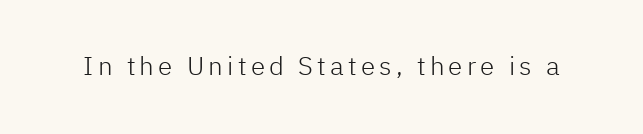
On a weight scale, this lands at 450 or below. The gap between lines stays unmarked. Notice how the stems are strictly vertical — no italics here.
